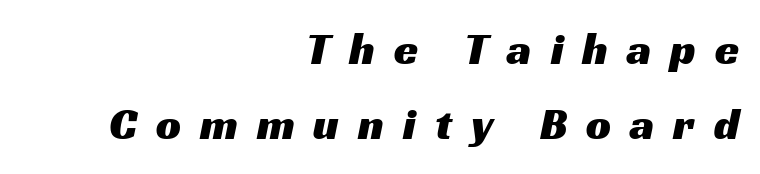
{"serif": "no", "width": "wide", "stroke_contrast": "medium", "x_height": "medium", "monospaced": "no", "underline": "no", "align": "right", "line_spacing_ratio": 1.71, "letter_spacing": "wide", "letter_spacing_em": 0.43, "glyph_px": 44}
